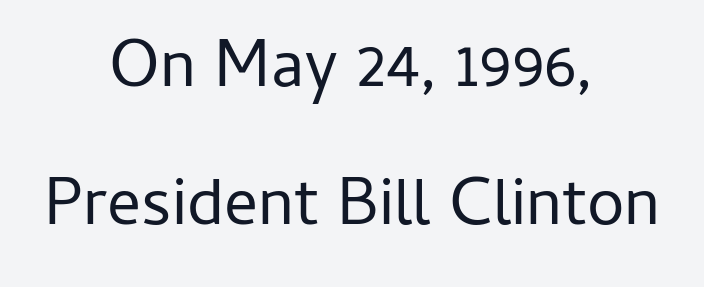
The image shows 67 px regular-weight sans-serif type, upright; set centered, loose line spacing (2.06x), normal letter spacing, not underlined; low stroke contrast and a medium x-height.
